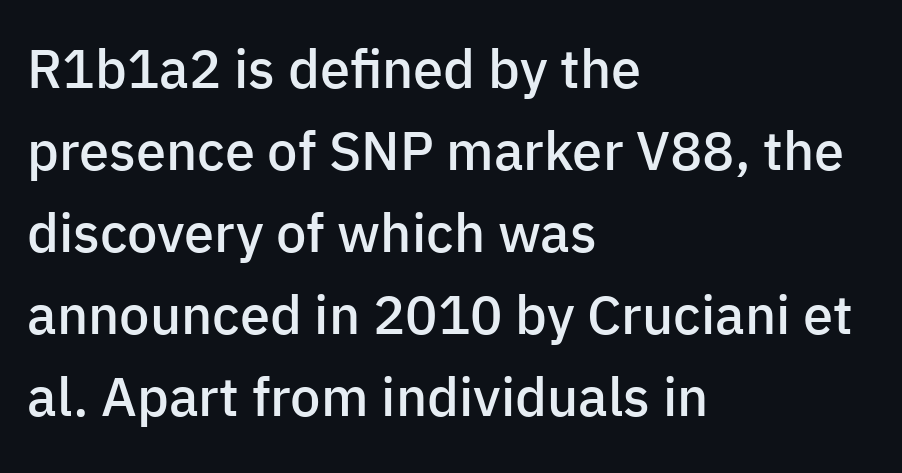
The image shows 54 px semibold sans-serif type, upright; set left-aligned, normal line spacing (1.52x), normal letter spacing, not underlined; low stroke contrast and a medium x-height.
